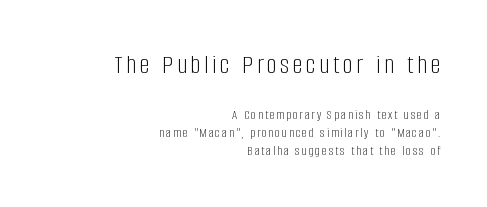
Ink coverage per letter is moderate at most. Leading: standard. The rendering uses natural spacing where letterforms have individual widths. The upper block of text is set noticeably larger than the block beneath it.
